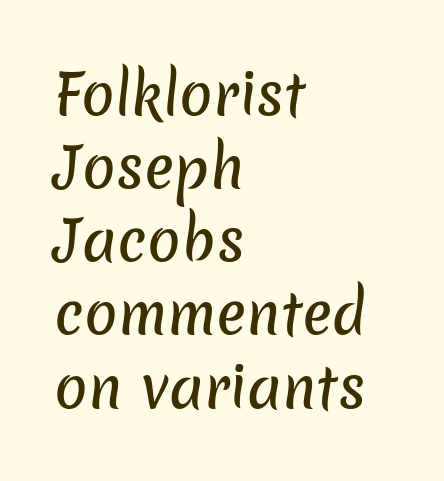
Q: Is the typeface a serif or a sans-serif typeface? A: Sans-serif.
Q: Is the text underlined? A: No.
Q: How is the paragraph aligned? A: Left-aligned.
Q: Is the spacing between letters normal or unusually wide? A: Normal.
Q: Is the spacing between lines tight, normal or loose? A: Normal.
Q: Width (condensed, normal, or wide)? A: Normal.
Q: Stroke contrast? A: Low.
Q: x-height? A: Medium.
Q: Monospaced? A: No.
